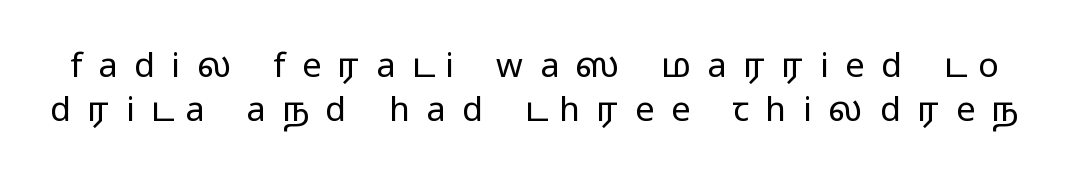
{"serif": "no", "italic": "no", "bold": "no", "weight": "regular", "width": "wide", "stroke_contrast": "low", "x_height": "medium", "monospaced": "no", "underline": "no", "line_spacing": "normal", "line_spacing_ratio": 1.28, "letter_spacing": "wide", "letter_spacing_em": 0.49, "glyph_px": 34}
